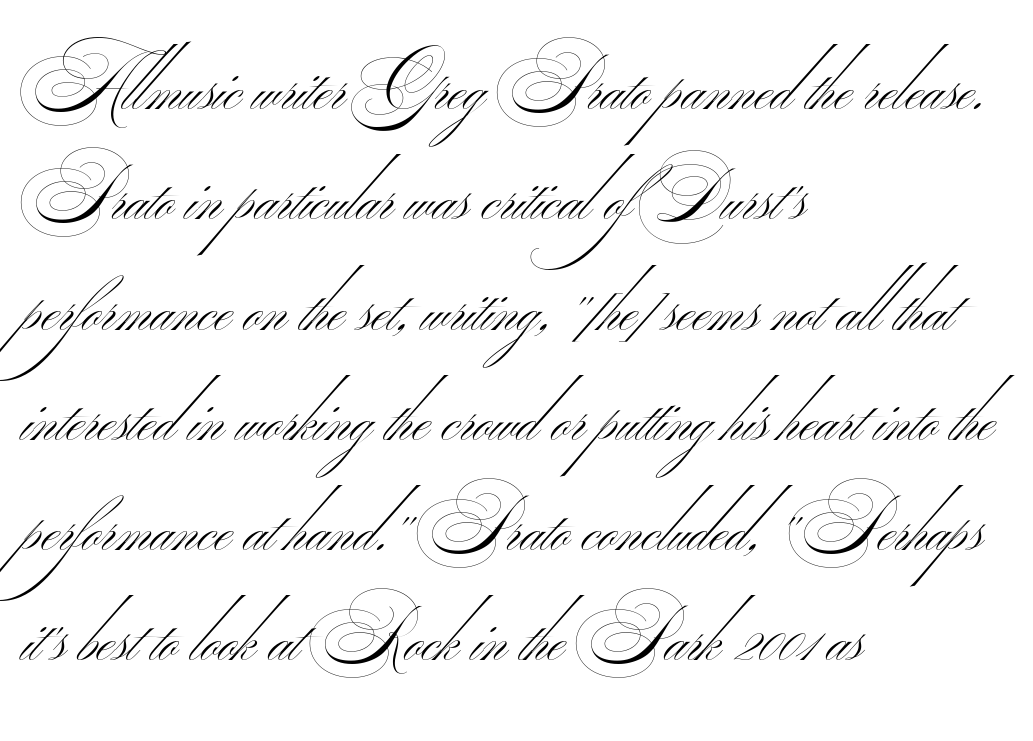
Q: Is the text bold? A: No.
Q: Is the typeface a serif or a sans-serif typeface? A: Sans-serif.
Q: Is the text underlined? A: No.
Q: How is the paragraph aligned? A: Left-aligned.
Q: Is the spacing between letters normal or unusually wide? A: Normal.
Q: Is the spacing between lines tight, normal or loose? A: Normal.
Q: Width (condensed, normal, or wide)? A: Wide.
Q: Stroke contrast? A: Medium.
Q: Monospaced? A: No.
